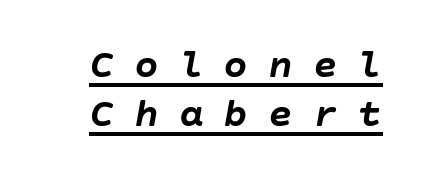
Q: Is the text bold? A: Yes.
Q: Is the text italic (slanted)? A: Yes, it leans right by about 10 degrees.
Q: Is the text underlined? A: Yes.
Q: Is the spacing between letters normal or unusually wide? A: Unusually wide.
Q: Width (condensed, normal, or wide)? A: Normal.
Q: Stroke contrast? A: Low.
Q: x-height? A: Large.
